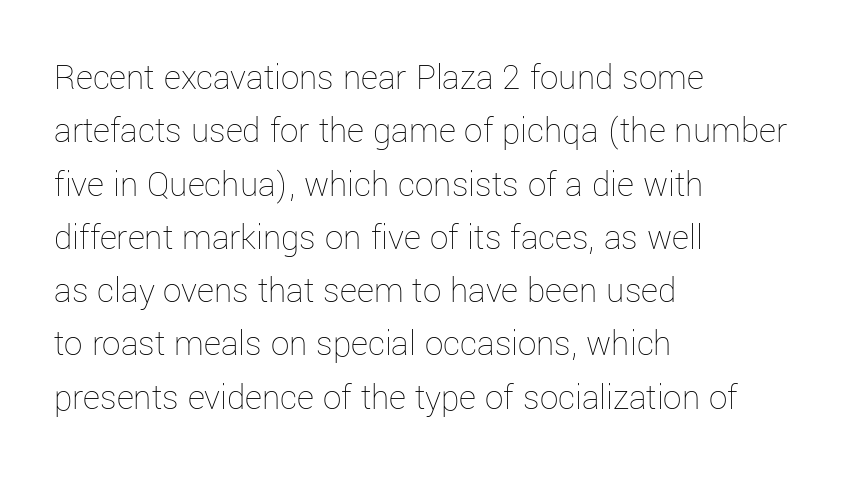
Q: Is the text bold? A: No.
Q: Is the text italic (slanted)? A: No, it is upright.
Q: Is the text underlined? A: No.
Q: How is the paragraph aligned? A: Left-aligned.
Q: Is the spacing between letters normal or unusually wide? A: Normal.
Q: Is the spacing between lines tight, normal or loose? A: Normal.
Q: Width (condensed, normal, or wide)? A: Normal.
Q: Stroke contrast? A: Low.
Q: x-height? A: Medium.
Q: Monospaced? A: No.
